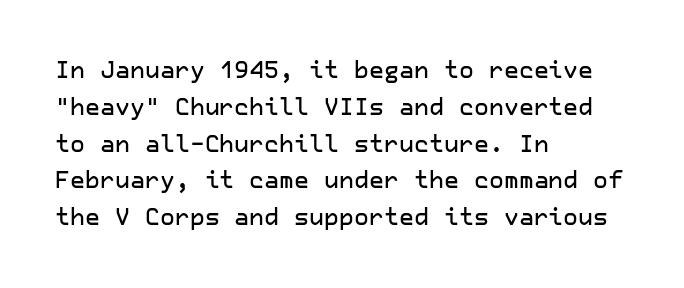
Q: Is the text italic (slanted)? A: No, it is upright.
Q: Is the text underlined? A: No.
Q: How is the paragraph aligned? A: Left-aligned.
Q: Is the spacing between letters normal or unusually wide? A: Normal.
Q: Is the spacing between lines tight, normal or loose? A: Normal.
